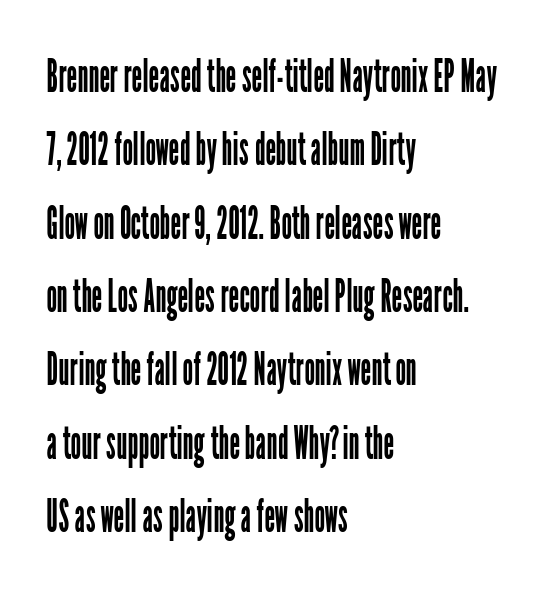
Q: Is the text bold? A: No.
Q: Is the text italic (slanted)? A: No, it is upright.
Q: Is the typeface a serif or a sans-serif typeface? A: Sans-serif.
Q: Is the text underlined? A: No.
Q: How is the paragraph aligned? A: Left-aligned.
Q: Is the spacing between letters normal or unusually wide? A: Normal.
Q: Is the spacing between lines tight, normal or loose? A: Normal.
Q: Width (condensed, normal, or wide)? A: Condensed.
Q: Stroke contrast? A: Low.
Q: x-height? A: Medium.
Q: Monospaced? A: No.
